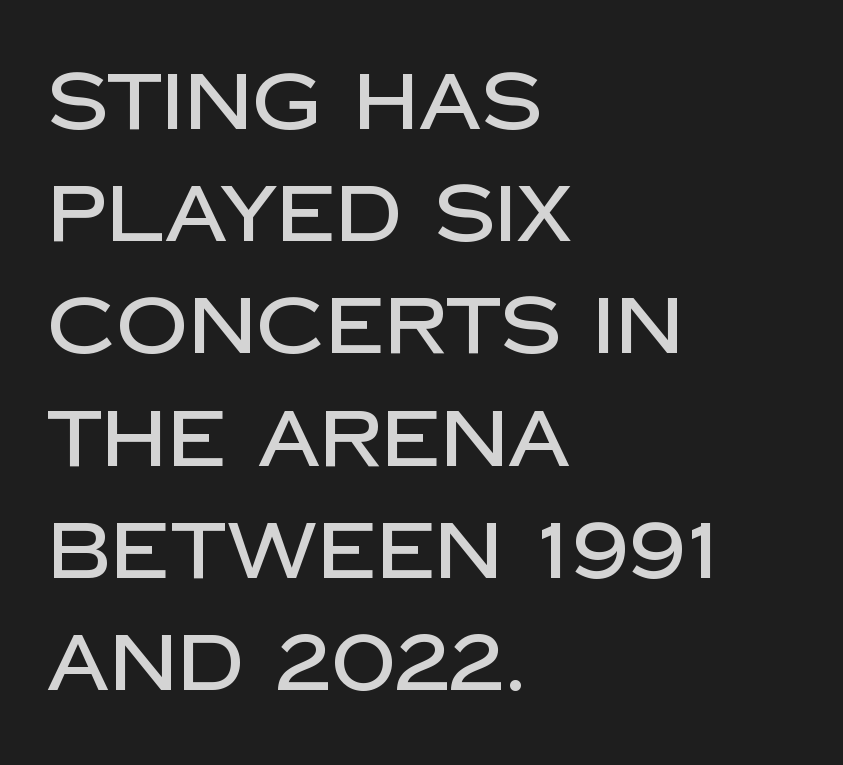
The image shows 79 px sans-serif type, upright; set left-aligned, normal line spacing (1.42x), normal letter spacing, not underlined; low stroke contrast and a large x-height.
